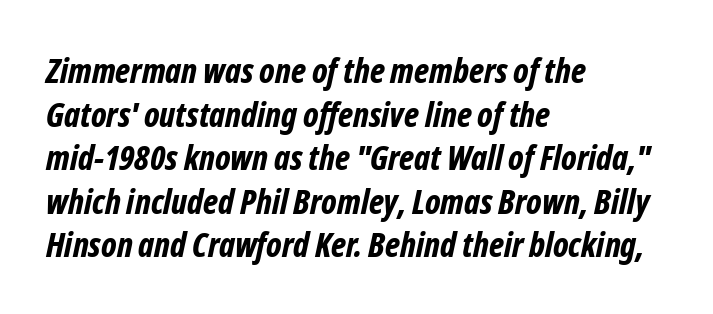
The passage shown leans; its letterforms are oblique. Is there much room between lines? A standard amount, neither cramped nor airy. The passage shown is typed in a proportional face where columns would drift. Each glyph is drawn with heavy, bold strokes. Words appear dense and cohesive because spacing is normal.
